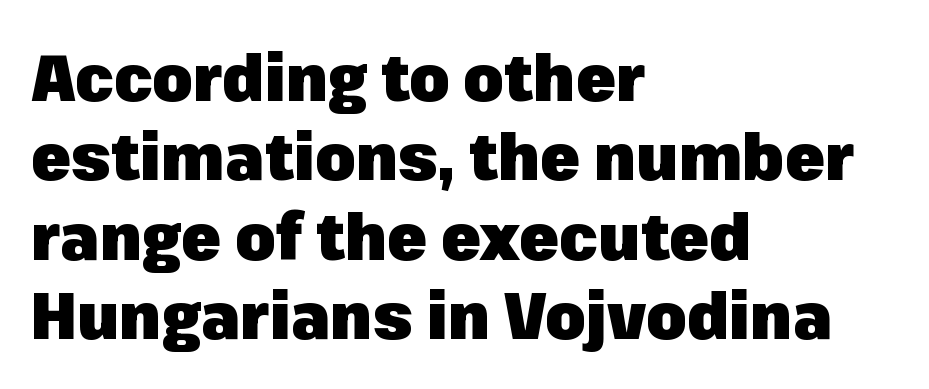
The image shows 65 px heavy sans-serif type, upright; set left-aligned, line spacing 1.22x, normal letter spacing, not underlined; low stroke contrast and a medium x-height.
